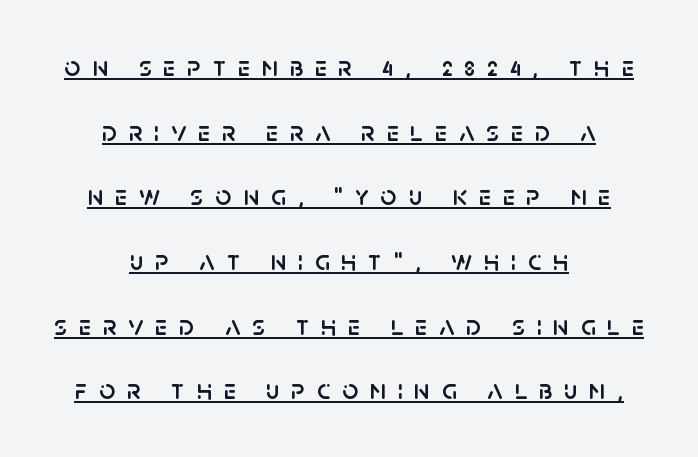
The image shows 28 px sans-serif type, upright; set centered, loose line spacing (2.31x), unusually wide letter spacing (+0.42 em), underlined; low stroke contrast and a large x-height.
